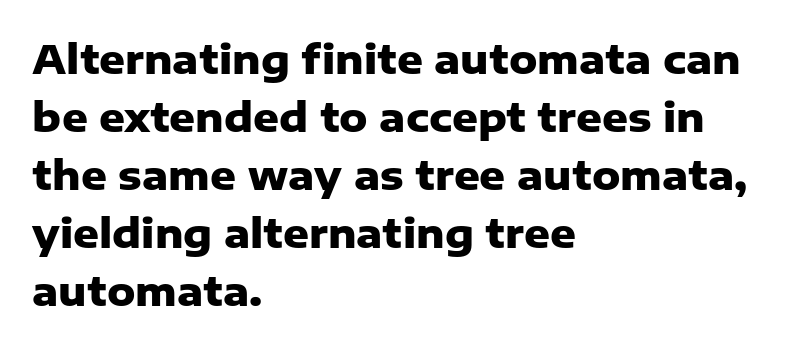
{"serif": "no", "italic": "no", "bold": "yes", "weight": "heavy", "width": "normal", "stroke_contrast": "low", "x_height": "medium", "monospaced": "no", "underline": "no", "align": "left", "line_spacing": "normal", "line_spacing_ratio": 1.45, "letter_spacing": "normal", "letter_spacing_em": 0.0, "glyph_px": 40}
